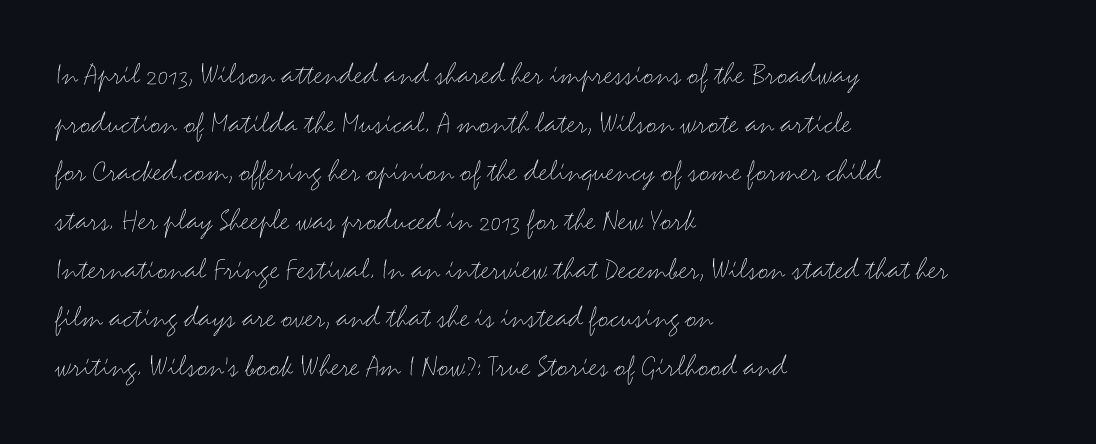
{"serif": "no", "bold": "no", "weight": "thin", "width": "wide", "stroke_contrast": "medium", "x_height": "small", "monospaced": "no", "underline": "no", "align": "left", "line_spacing": "normal", "line_spacing_ratio": 1.52, "letter_spacing": "normal", "letter_spacing_em": 0.0, "glyph_px": 32}
